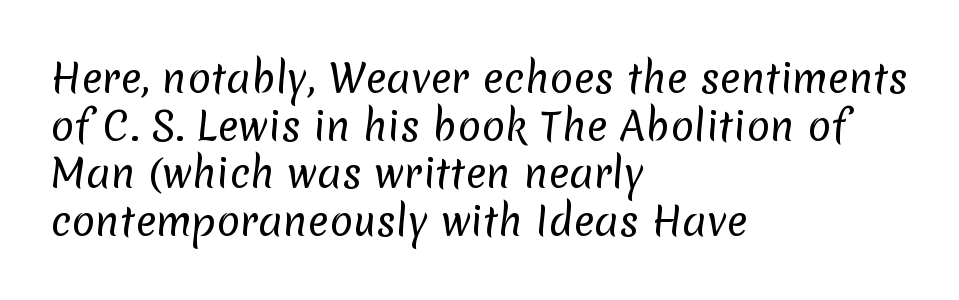
A typesetter would call this proportional, since set widths differ per character. No heavy texture on the line: the type isn't bold. Underlining? Definitely not there. Classification — sans serif.
